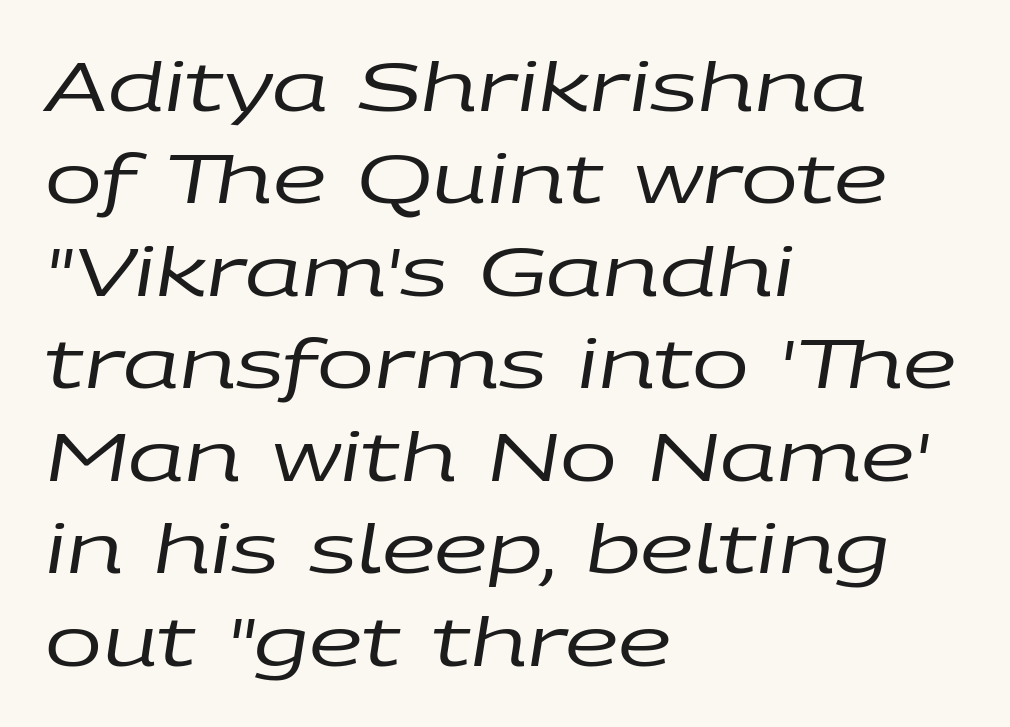
{"italic": "yes", "lean": "right", "slant_degrees": 9, "bold": "no", "weight": "regular", "width": "wide", "stroke_contrast": "low", "x_height": "large", "monospaced": "no", "underline": "no", "align": "left", "line_spacing": "normal", "line_spacing_ratio": 1.36, "letter_spacing": "normal", "letter_spacing_em": 0.0, "glyph_px": 68}
